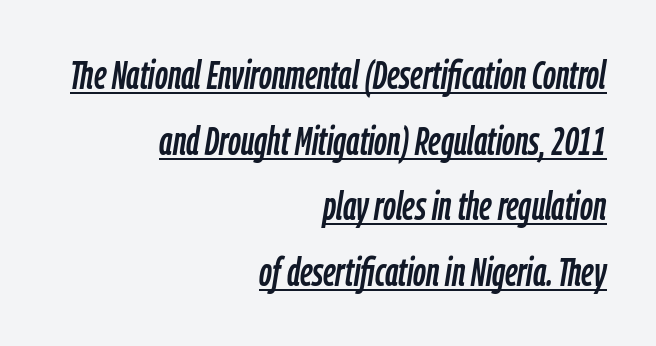
Somebody hit Ctrl+U on this one — the words are underlined. The designer left line spacing at the default. Look at the tracking — it's just the regular setting, nothing added. The passage shown is typed in a proportional face where columns would drift. Right-aligned paragraph, ragged on the left. The letters are slanted; this is an italic face.
